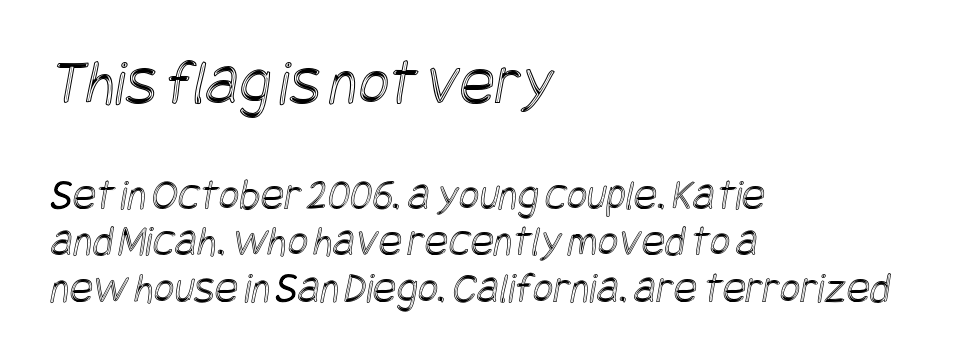
The image shows 66 px condensed type; set left-aligned, tight line spacing (1.06x), normal letter spacing, not underlined; the first (top) block is 1.5x larger; a large x-height.
